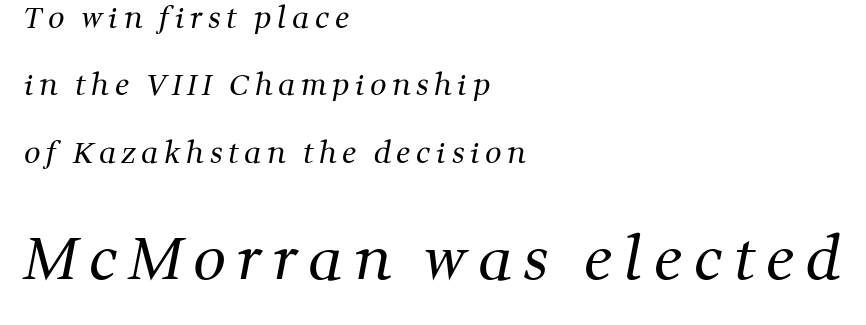
The designer went with a serif here, giving each stem small feet. Baseline-to-baseline distance is far greater than the letter height. Small over large — that's the arrangement of the two blocks here. Weight class: somewhere from thin through regular. Every row of glyphs begins at an identical x-position on the left. Anything drawn beneath the words? Only blank space.
